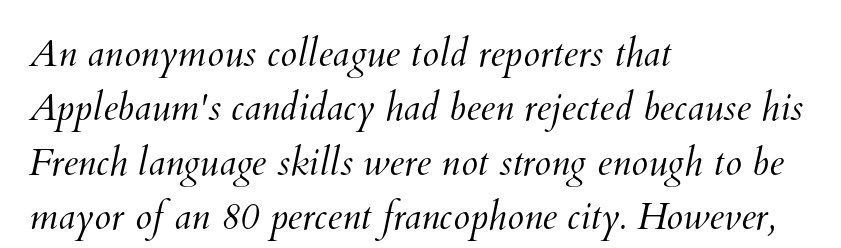
Think standard paragraph weight, or any step lighter than that. One-word summary of the alignment: left. The lines sit at an ordinary, default distance from one another. Look at the tracking — it's just the regular setting, nothing added. Anything drawn beneath the words? Only blank space.
